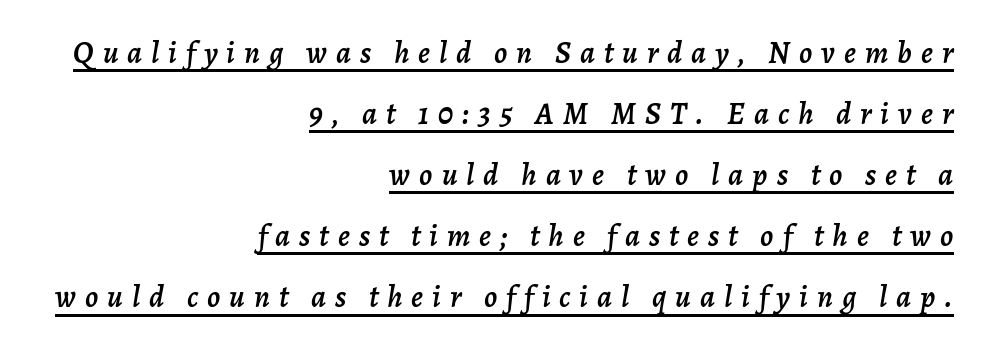
Q: Is the text italic (slanted)? A: Yes, it leans right by about 7 degrees.
Q: Is the text underlined? A: Yes.
Q: How is the paragraph aligned? A: Right-aligned.
Q: Is the spacing between letters normal or unusually wide? A: Unusually wide.
Q: Is the spacing between lines tight, normal or loose? A: Loose.
Q: Width (condensed, normal, or wide)? A: Normal.
Q: Stroke contrast? A: Low.
Q: x-height? A: Medium.
Q: Monospaced? A: No.
